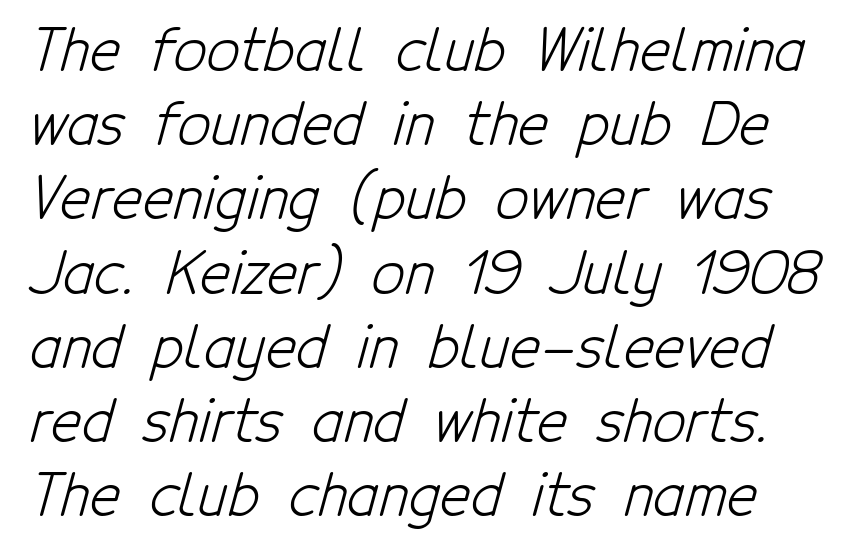
The image shows 58 px light, condensed sans-serif type; set normal line spacing (1.28x), normal letter spacing, not underlined; low stroke contrast and a medium x-height.
